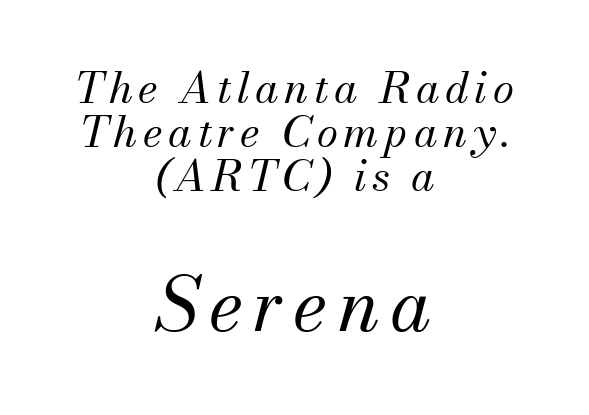
Note the varied advance widths — an 'i' is clearly narrower than an 'm'. This layout puts the modest block above and the oversized block below. Bold? No — there's no thickening of the strokes. The passage shown is typeset with a serif family. The letters are slanted; this is an italic face.
